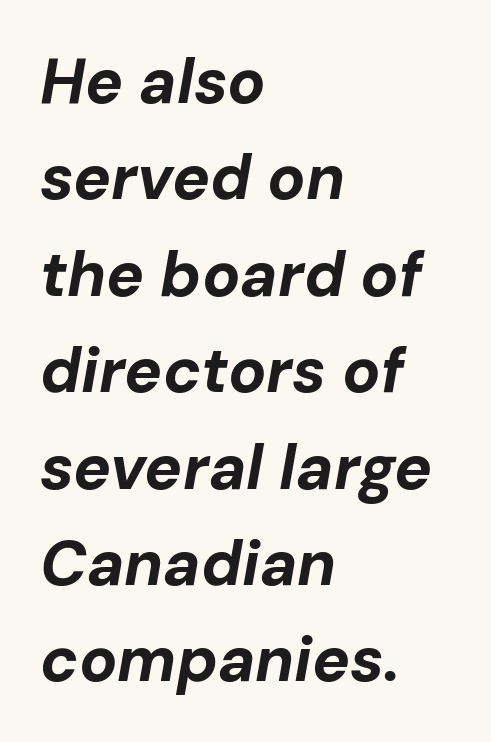
{"italic": "yes", "lean": "right", "slant_degrees": 10, "bold": "yes", "weight": "bold", "width": "normal", "stroke_contrast": "low", "x_height": "medium", "monospaced": "no", "underline": "no", "align": "left", "line_spacing": "normal", "line_spacing_ratio": 1.53, "letter_spacing": "normal", "letter_spacing_em": 0.0, "glyph_px": 63}
